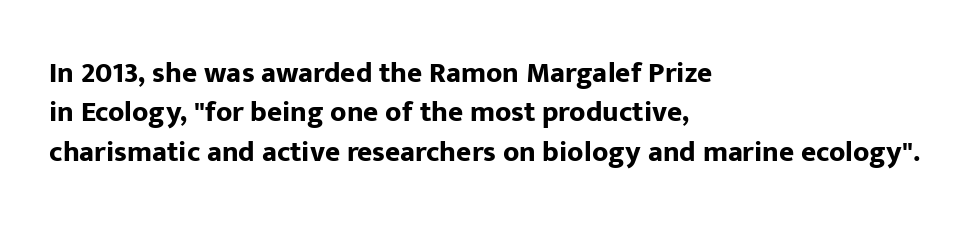
{"serif": "no", "italic": "no", "bold": "yes", "weight": "bold", "width": "normal", "stroke_contrast": "low", "x_height": "medium", "monospaced": "no", "underline": "no", "align": "left", "line_spacing": "normal", "line_spacing_ratio": 1.36, "letter_spacing": "normal", "letter_spacing_em": 0.0, "glyph_px": 29}
